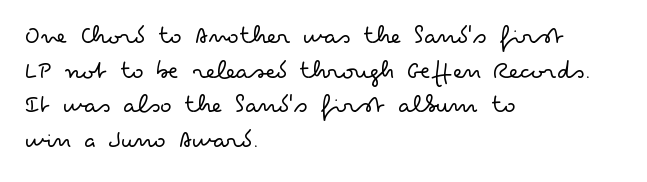
{"italic": "no", "bold": "no", "underline": "no", "align": "left", "line_spacing": "normal", "line_spacing_ratio": 1.28, "letter_spacing": "normal", "letter_spacing_em": 0.0, "glyph_px": 27}
